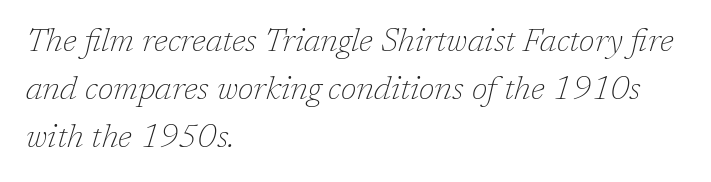
The image shows 33 px thin serif type, italic (leaning right); set left-aligned, normal line spacing (1.45x), normal letter spacing, not underlined; low stroke contrast and a medium x-height.
